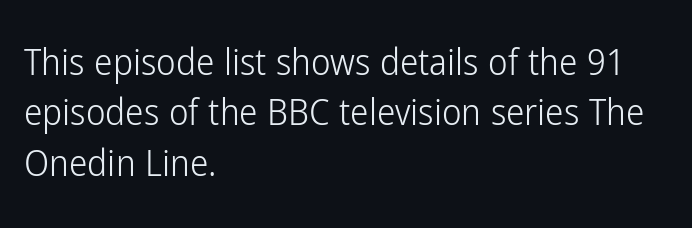
The image shows 37 px light, condensed sans-serif type, upright; set left-aligned, normal line spacing (1.36x), normal letter spacing, not underlined; low stroke contrast and a medium x-height.
